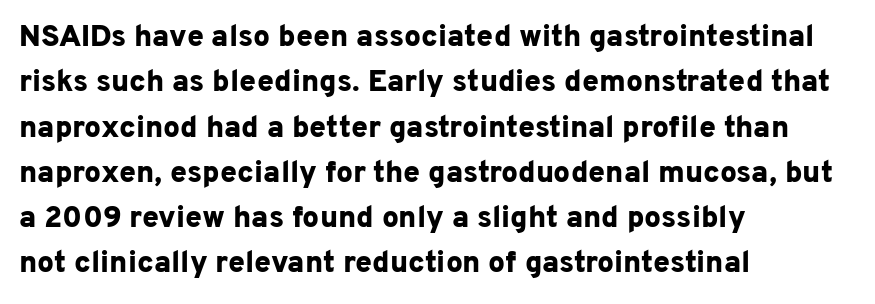
Q: Is the text bold? A: Yes.
Q: Is the text italic (slanted)? A: No, it is upright.
Q: Is the typeface a serif or a sans-serif typeface? A: Sans-serif.
Q: Is the text underlined? A: No.
Q: How is the paragraph aligned? A: Left-aligned.
Q: Is the spacing between letters normal or unusually wide? A: Normal.
Q: Is the spacing between lines tight, normal or loose? A: Normal.
Q: Width (condensed, normal, or wide)? A: Normal.
Q: Stroke contrast? A: Low.
Q: x-height? A: Medium.
Q: Monospaced? A: No.
